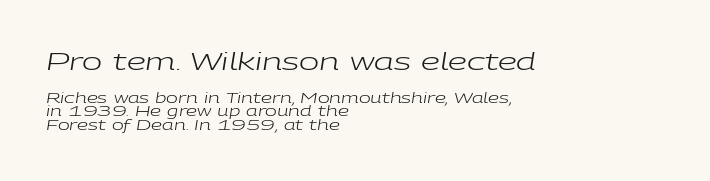
The image shows 24 px text type, italic (leaning right); set left-aligned, tight line spacing (0.98x), normal letter spacing, not underlined; the first (top) block is 1.71x larger.
